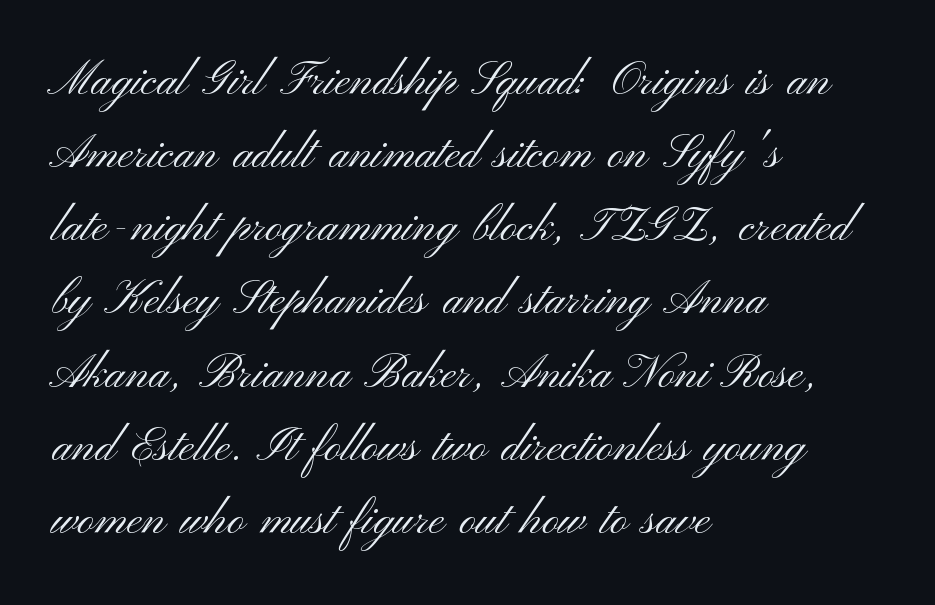
{"serif": "no", "bold": "no", "weight": "light", "width": "wide", "stroke_contrast": "medium", "x_height": "small", "monospaced": "no", "underline": "no", "align": "left", "line_spacing": "normal", "line_spacing_ratio": 1.59, "letter_spacing": "normal", "letter_spacing_em": 0.0, "glyph_px": 46}
